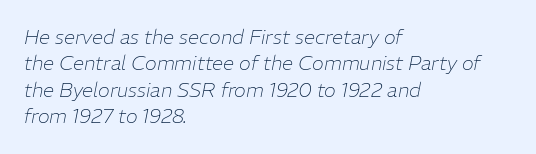
Q: Is the text bold? A: No.
Q: Is the text italic (slanted)? A: Yes, it leans right by about 11 degrees.
Q: Is the text underlined? A: No.
Q: How is the paragraph aligned? A: Left-aligned.
Q: Is the spacing between letters normal or unusually wide? A: Normal.
Q: Is the spacing between lines tight, normal or loose? A: Normal.
